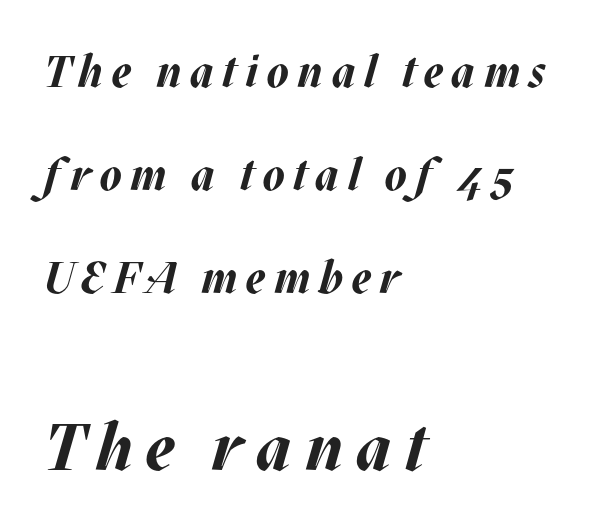
The image shows 66 px bold type, italic (leaning right); set left-aligned, loose line spacing (2.34x), not underlined; the second (bottom) block is 1.5x larger; medium stroke contrast and a large x-height.
